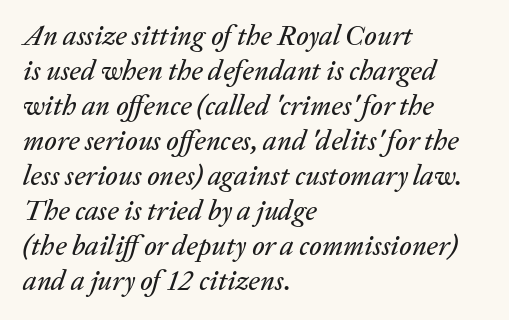
The image shows 28 px text type, italic (leaning right); set left-aligned, normal line spacing (1.25x), normal letter spacing, not underlined; low stroke contrast and a medium x-height.
